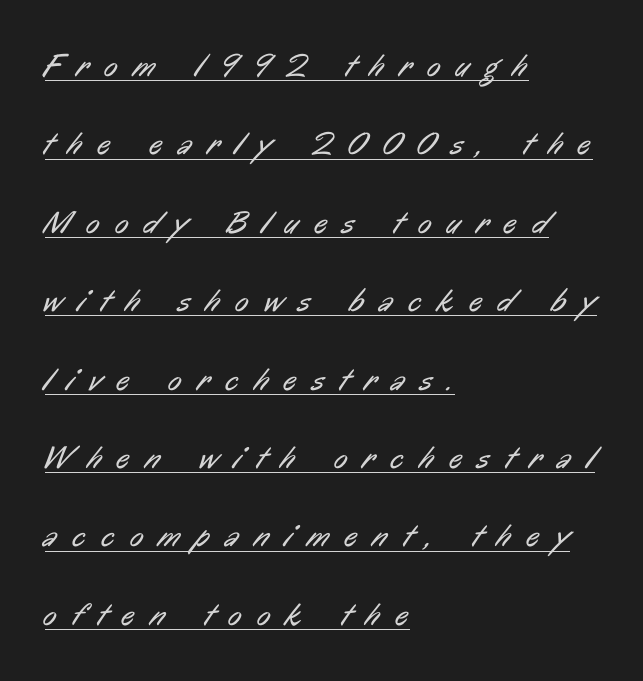
{"serif": "no", "bold": "no", "weight": "regular", "width": "condensed", "stroke_contrast": "low", "x_height": "medium", "monospaced": "no", "underline": "yes", "align": "left", "line_spacing": "loose", "line_spacing_ratio": 2.45, "letter_spacing": "wide", "letter_spacing_em": 0.49, "glyph_px": 32}
